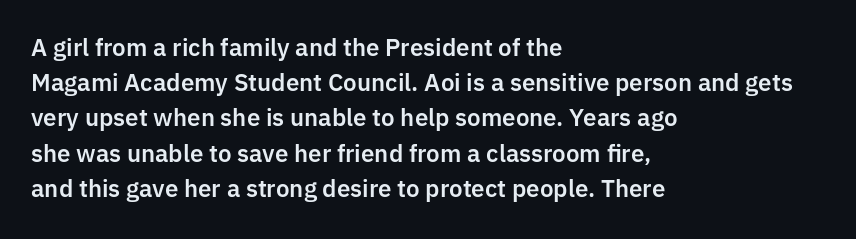
Q: Is the text italic (slanted)? A: No, it is upright.
Q: Is the text underlined? A: No.
Q: How is the paragraph aligned? A: Left-aligned.
Q: Is the spacing between letters normal or unusually wide? A: Normal.
Q: Is the spacing between lines tight, normal or loose? A: Normal.
